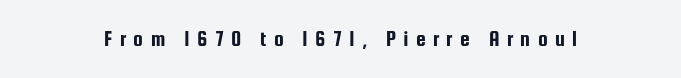
{"italic": "no", "underline": "no", "letter_spacing": "wide", "letter_spacing_em": 0.33, "glyph_px": 22}
